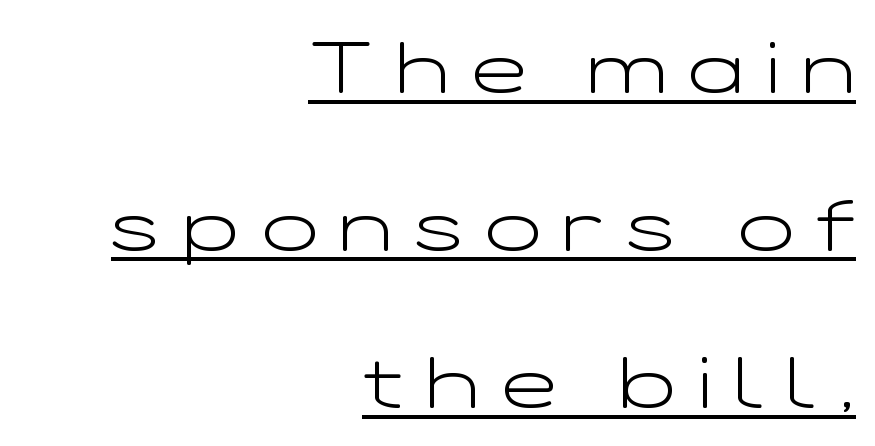
{"serif": "no", "italic": "no", "bold": "no", "weight": "light", "width": "wide", "stroke_contrast": "low", "x_height": "medium", "monospaced": "no", "underline": "yes", "align": "right", "line_spacing": "loose", "line_spacing_ratio": 2.16, "letter_spacing": "wide", "letter_spacing_em": 0.31, "glyph_px": 73}
